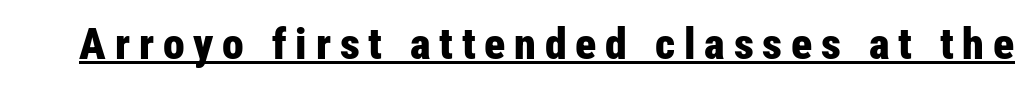
The image shows 44 px bold, condensed sans-serif type, upright; set unusually wide letter spacing (+0.2 em), underlined; low stroke contrast and a medium x-height.
